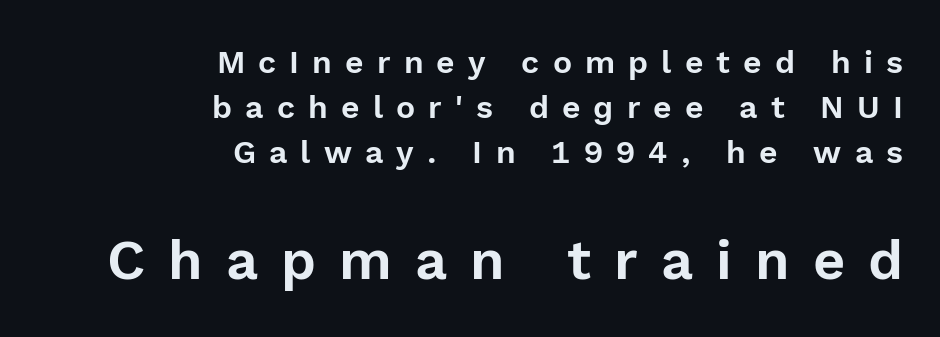
{"serif": "no", "italic": "no", "width": "normal", "x_height": "medium", "monospaced": "no", "underline": "no", "align": "right", "line_spacing": "normal", "line_spacing_ratio": 1.41, "letter_spacing": "wide", "letter_spacing_em": 0.41, "larger_block": "second", "size_ratio": 1.75, "glyph_px": 56}
